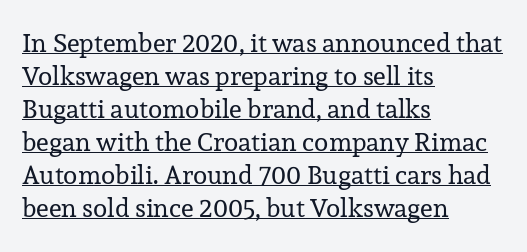
{"italic": "no", "bold": "no", "underline": "yes", "align": "left", "line_spacing": "normal", "line_spacing_ratio": 1.27, "letter_spacing": "normal", "letter_spacing_em": 0.0, "glyph_px": 26}
